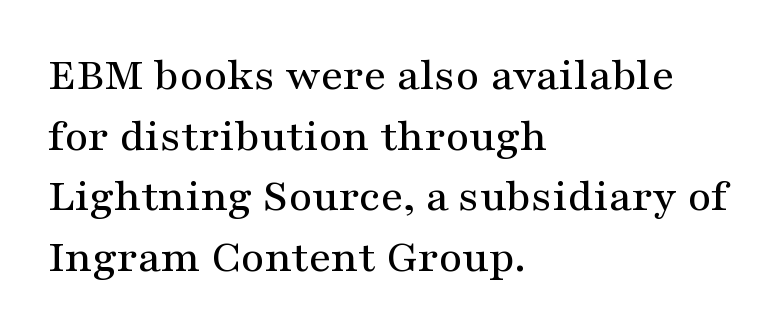
Q: Is the text italic (slanted)? A: No, it is upright.
Q: Is the typeface a serif or a sans-serif typeface? A: Serif.
Q: Is the text underlined? A: No.
Q: How is the paragraph aligned? A: Left-aligned.
Q: Is the spacing between letters normal or unusually wide? A: Normal.
Q: Is the spacing between lines tight, normal or loose? A: Normal.
Q: Width (condensed, normal, or wide)? A: Wide.
Q: Stroke contrast? A: Medium.
Q: x-height? A: Medium.
Q: Monospaced? A: No.
